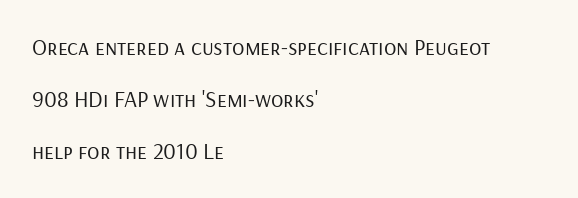
The image shows 23 px text type, upright; set left-aligned, loose line spacing (2.27x), normal letter spacing, not underlined.
